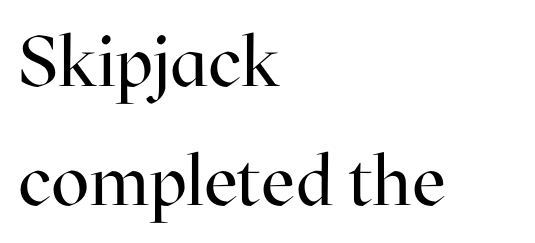
The image shows 71 px regular-weight serif type, upright; set left-aligned, normal line spacing (1.68x), normal letter spacing, not underlined; high stroke contrast and a medium x-height.
